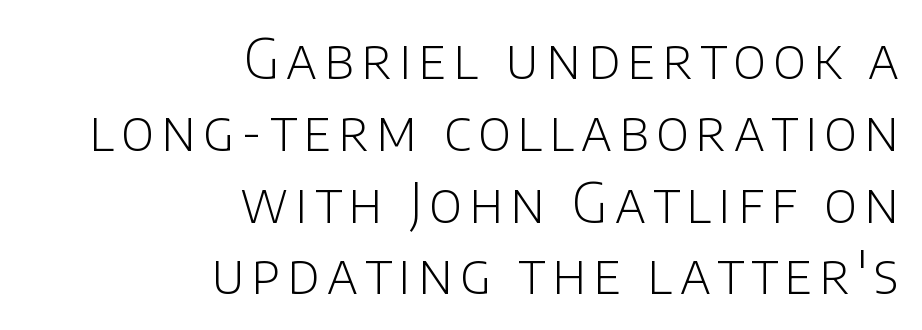
Q: Is the text bold? A: No.
Q: Is the text italic (slanted)? A: No, it is upright.
Q: Is the typeface a serif or a sans-serif typeface? A: Sans-serif.
Q: Is the text underlined? A: No.
Q: How is the paragraph aligned? A: Right-aligned.
Q: Is the spacing between lines tight, normal or loose? A: Normal.
Q: Width (condensed, normal, or wide)? A: Normal.
Q: Stroke contrast? A: Low.
Q: x-height? A: Large.
Q: Monospaced? A: No.
